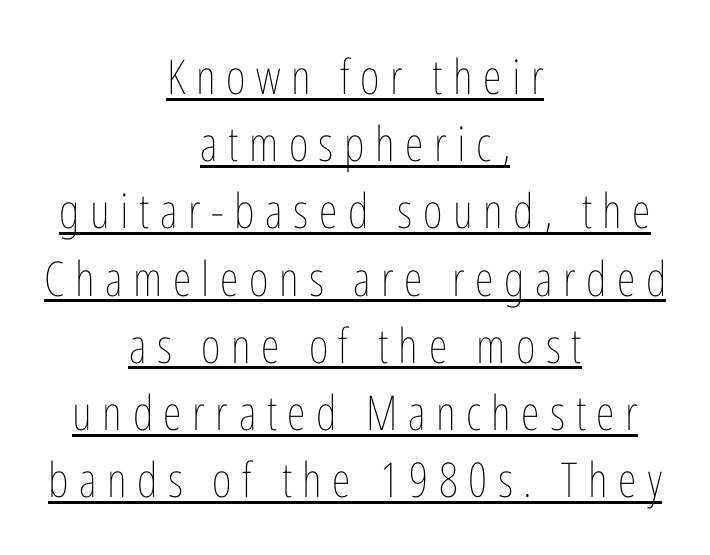
The characters are drawn with everyday or finer stroke widths. The face used here is proportionally spaced, like ordinary book or web type. Typeset on center — no edge is straight. Decoration check: the copy is underlined. Summary of vertical rhythm: regular, with standard interline spacing.
